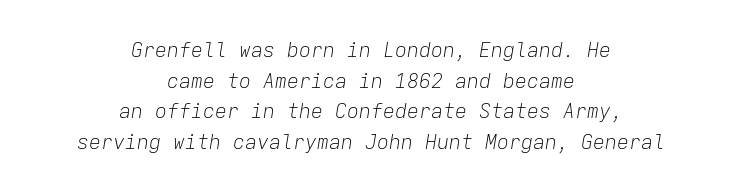
Q: Is the text bold? A: No.
Q: Is the text italic (slanted)? A: Yes, it leans right by about 9 degrees.
Q: Is the text underlined? A: No.
Q: How is the paragraph aligned? A: Centered.
Q: Is the spacing between letters normal or unusually wide? A: Normal.
Q: Is the spacing between lines tight, normal or loose? A: Normal.
